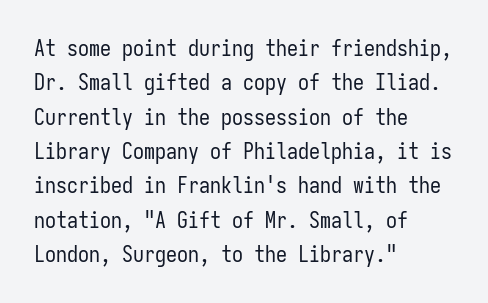
The image shows 22 px text type, upright; set left-aligned, normal line spacing (1.56x), normal letter spacing, not underlined.
